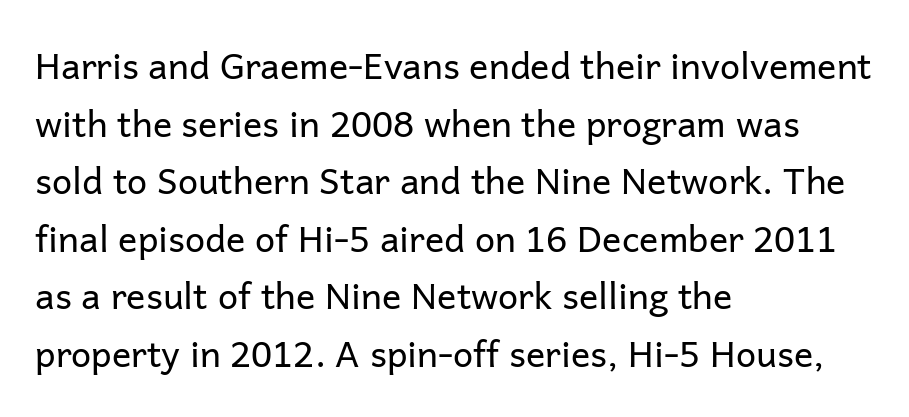
{"serif": "no", "italic": "no", "bold": "no", "weight": "regular", "width": "normal", "stroke_contrast": "low", "x_height": "medium", "monospaced": "no", "underline": "no", "align": "left", "line_spacing": "normal", "line_spacing_ratio": 1.6, "letter_spacing": "normal", "letter_spacing_em": 0.0, "glyph_px": 36}
